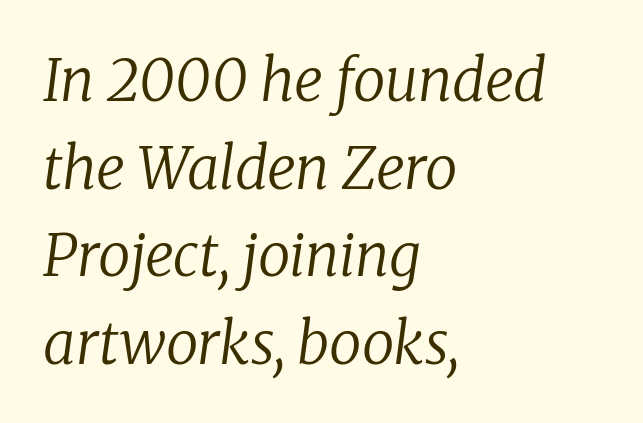
Q: Is the text bold? A: No.
Q: Is the text italic (slanted)? A: Yes, it leans right by about 8 degrees.
Q: Is the typeface a serif or a sans-serif typeface? A: Serif.
Q: Is the text underlined? A: No.
Q: How is the paragraph aligned? A: Left-aligned.
Q: Is the spacing between letters normal or unusually wide? A: Normal.
Q: Is the spacing between lines tight, normal or loose? A: Normal.
Q: Width (condensed, normal, or wide)? A: Normal.
Q: Stroke contrast? A: Low.
Q: x-height? A: Medium.
Q: Monospaced? A: No.
